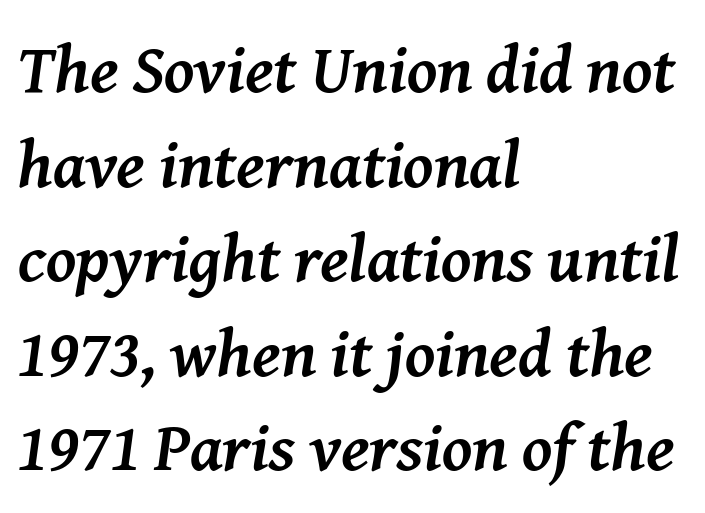
Q: Is the text bold? A: Yes.
Q: Is the text italic (slanted)? A: Yes, it leans right by about 8 degrees.
Q: Is the typeface a serif or a sans-serif typeface? A: Serif.
Q: Is the text underlined? A: No.
Q: How is the paragraph aligned? A: Left-aligned.
Q: Is the spacing between letters normal or unusually wide? A: Normal.
Q: Is the spacing between lines tight, normal or loose? A: Normal.
Q: Width (condensed, normal, or wide)? A: Normal.
Q: Stroke contrast? A: Medium.
Q: x-height? A: Medium.
Q: Monospaced? A: No.
